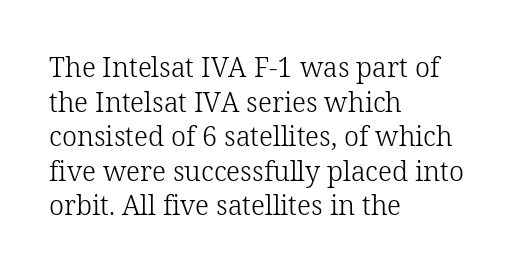
The block of text has a typical density, with ordinary space between rows. Which margin do the lines hug? The left one — the right edge is uneven. The space directly below the letters is spotless. This is the regular roman posture of the typeface. Does extra space separate the letters? No, they use regular spacing.
